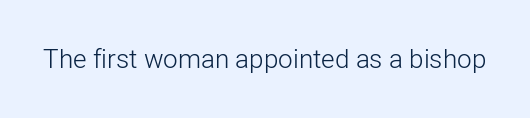
The image shows 26 px text type, upright; set normal letter spacing, not underlined.
